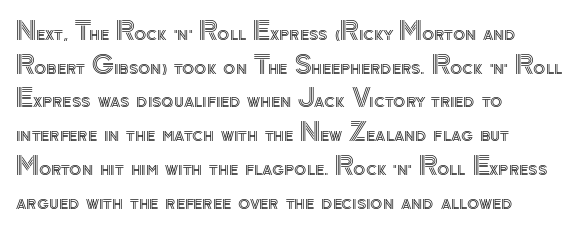
The image shows 25 px text type, upright; set left-aligned, normal line spacing (1.35x), normal letter spacing, not underlined.
